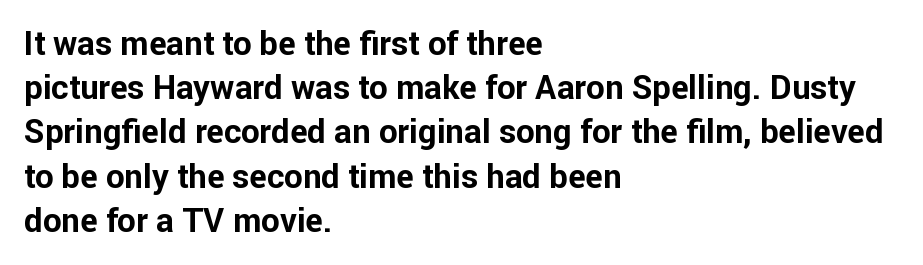
A dark, heavy texture on the line: the type is bold. Do the characters align in a grid? No, the font is proportional. Characters follow at the spacing the type designer built in. The type sits square on the baseline with zero lean. Clear beneath every line of the passage. The rendering anchors every line to the left-hand side.
